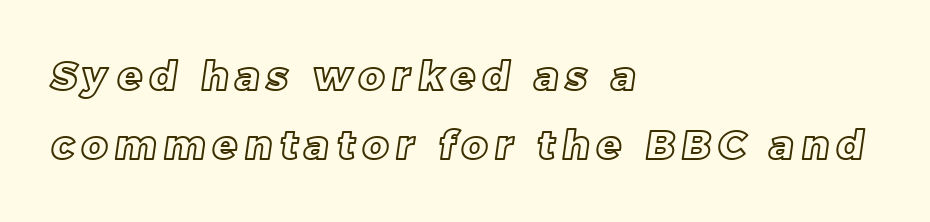
Q: Is the text underlined? A: No.
Q: How is the paragraph aligned? A: Left-aligned.
Q: Width (condensed, normal, or wide)? A: Normal.
Q: x-height? A: Large.
Q: Monospaced? A: No.
